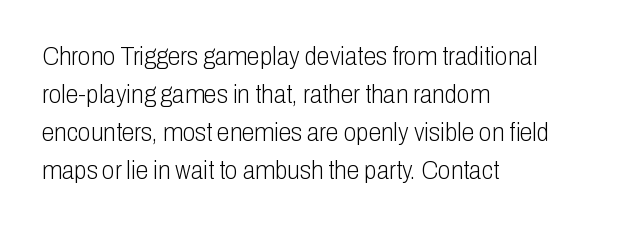
Q: Is the text bold? A: No.
Q: Is the text italic (slanted)? A: No, it is upright.
Q: Is the text underlined? A: No.
Q: How is the paragraph aligned? A: Left-aligned.
Q: Is the spacing between letters normal or unusually wide? A: Normal.
Q: Is the spacing between lines tight, normal or loose? A: Normal.
